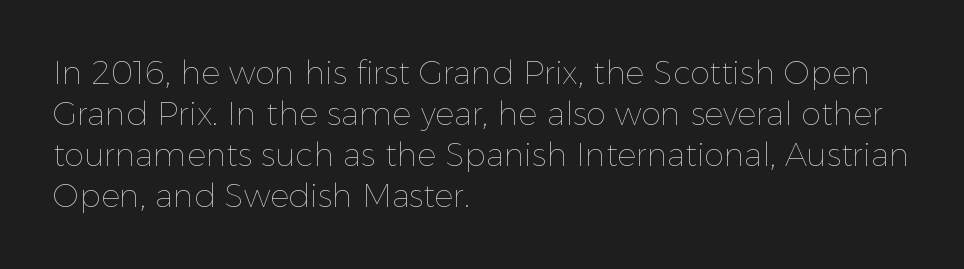
The face used here is proportionally spaced, like ordinary book or web type. Leading matches the norm, producing a regular column. Letters have the restrained weight of plain body copy at most. Lines of text with bare space underneath. Does the copy run flush right? No — it runs flush left.
